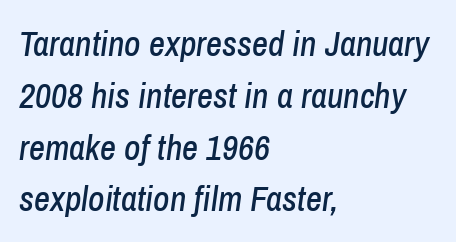
Each new line begins a customary step beneath the previous one. Plain, unruled lines of type. This sample uses an oblique cut, with every glyph tilted off the vertical. The compositor pushed each line to the left boundary. The passage shown is typed in a proportional face where columns would drift.
